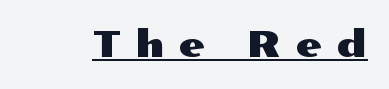
{"serif": "no", "italic": "no", "width": "wide", "stroke_contrast": "medium", "x_height": "medium", "monospaced": "no", "underline": "yes", "letter_spacing": "wide", "letter_spacing_em": 0.41, "glyph_px": 37}
